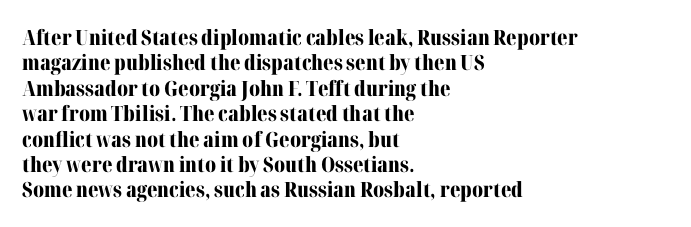
The image shows 21 px bold type, upright; set left-aligned, line spacing 1.21x, normal letter spacing, not underlined.
